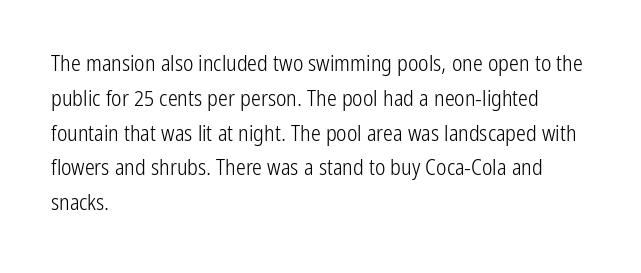
Q: Is the text bold? A: No.
Q: Is the text italic (slanted)? A: No, it is upright.
Q: Is the text underlined? A: No.
Q: How is the paragraph aligned? A: Left-aligned.
Q: Is the spacing between letters normal or unusually wide? A: Normal.
Q: Is the spacing between lines tight, normal or loose? A: Normal.
